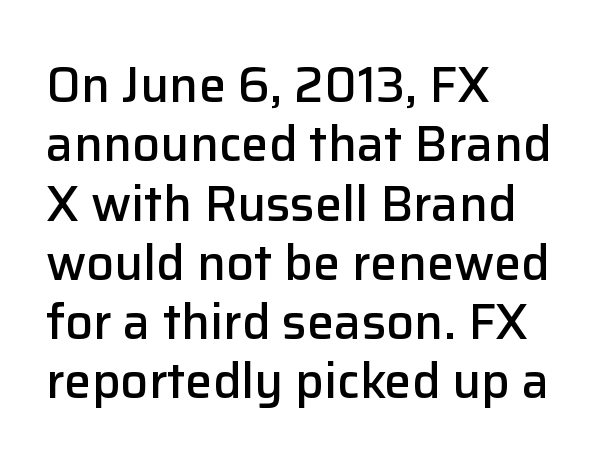
{"serif": "no", "italic": "no", "bold": "semi", "weight": "semibold", "width": "normal", "stroke_contrast": "low", "x_height": "medium", "monospaced": "no", "underline": "no", "align": "left", "line_spacing_ratio": 1.21, "letter_spacing": "normal", "letter_spacing_em": 0.0, "glyph_px": 49}
